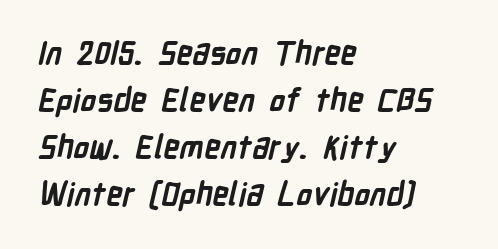
The image shows 32 px semibold, condensed sans-serif type; set left-aligned, normal line spacing (1.47x), normal letter spacing, not underlined; low stroke contrast and a medium x-height.
